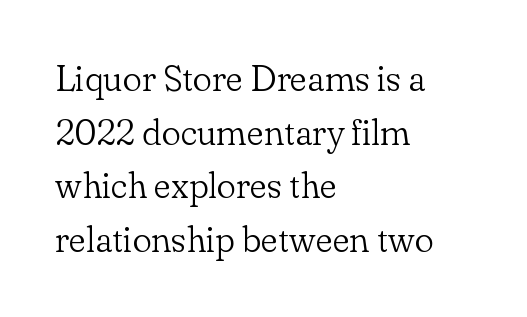
The image shows 36 px light serif type, upright; set left-aligned, normal line spacing (1.49x), normal letter spacing, not underlined; low stroke contrast and a small x-height.
